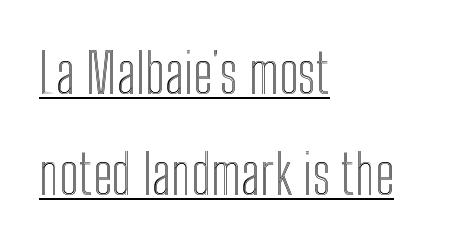
The image shows 55 px condensed type, upright; set left-aligned, line spacing 1.84x, normal letter spacing, underlined; a medium x-height.
